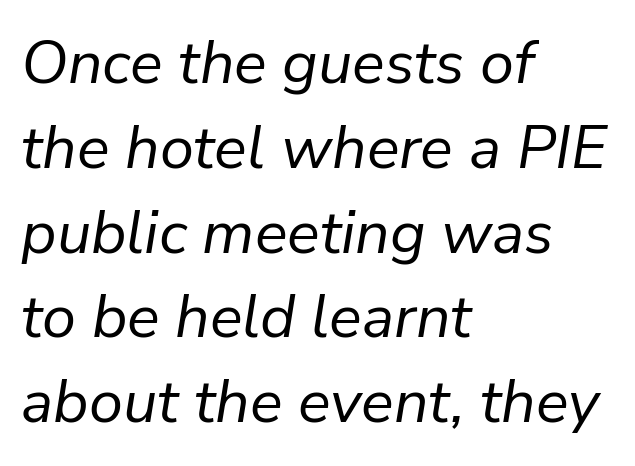
Between one letter and the next there's only the usual sliver of space. The letters are slanted; this is an italic face. Check under the words: just untouched page. The rendering uses natural spacing where letterforms have individual widths. Is the type heavy? It reads as light-to-regular instead.
